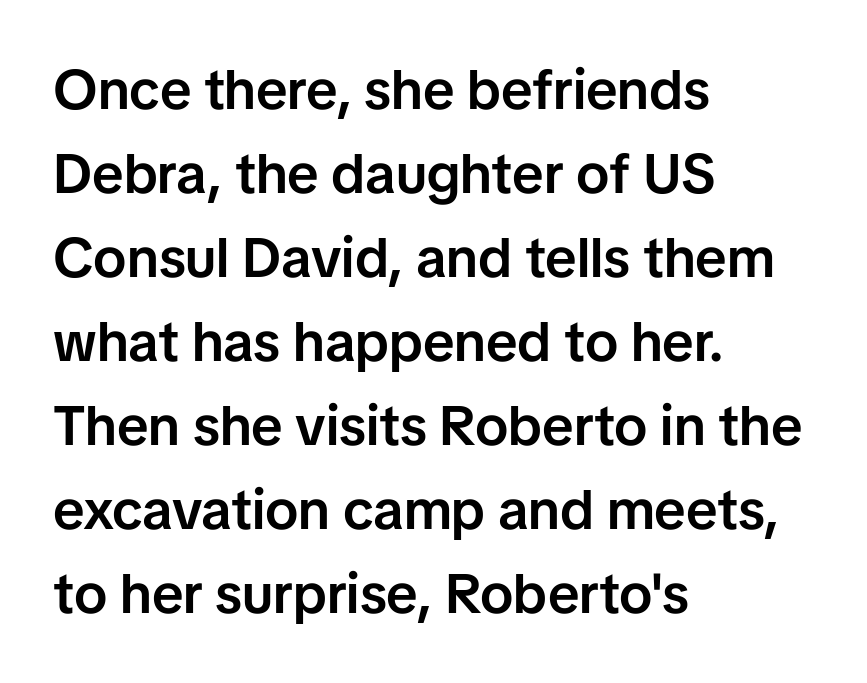
Q: Is the text bold? A: Semi-bold.
Q: Is the text italic (slanted)? A: No, it is upright.
Q: Is the typeface a serif or a sans-serif typeface? A: Sans-serif.
Q: Is the text underlined? A: No.
Q: How is the paragraph aligned? A: Left-aligned.
Q: Is the spacing between letters normal or unusually wide? A: Normal.
Q: Is the spacing between lines tight, normal or loose? A: Normal.
Q: Width (condensed, normal, or wide)? A: Normal.
Q: Stroke contrast? A: Low.
Q: x-height? A: Medium.
Q: Monospaced? A: No.
